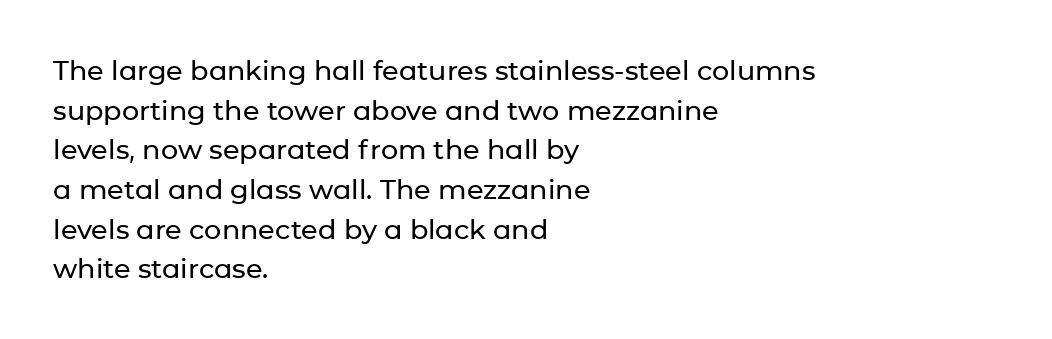
Q: Is the text italic (slanted)? A: No, it is upright.
Q: Is the text underlined? A: No.
Q: How is the paragraph aligned? A: Left-aligned.
Q: Is the spacing between letters normal or unusually wide? A: Normal.
Q: Is the spacing between lines tight, normal or loose? A: Normal.
